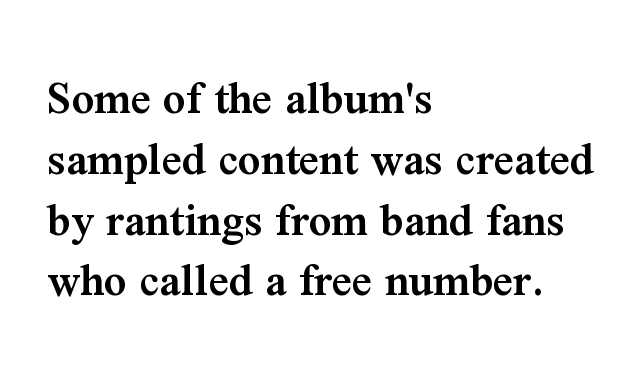
{"serif": "yes", "italic": "no", "bold": "semi", "weight": "semibold", "width": "normal", "stroke_contrast": "medium", "x_height": "medium", "monospaced": "no", "underline": "no", "align": "left", "line_spacing_ratio": 1.24, "letter_spacing": "normal", "letter_spacing_em": 0.0, "glyph_px": 49}
